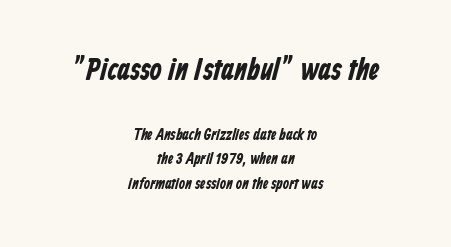
{"serif": "no", "bold": "yes", "weight": "bold", "width": "condensed", "stroke_contrast": "low", "x_height": "medium", "monospaced": "no", "underline": "no", "align": "center", "line_spacing": "normal", "line_spacing_ratio": 1.54, "letter_spacing": "normal", "letter_spacing_em": 0.0, "larger_block": "first", "size_ratio": 1.94, "glyph_px": 31}
